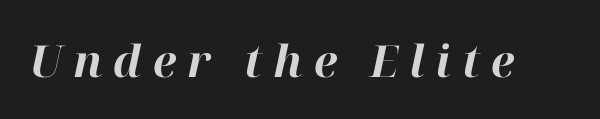
The image shows 44 px bold type, italic (leaning right); set unusually wide letter spacing (+0.25 em), not underlined; high stroke contrast and a medium x-height.
